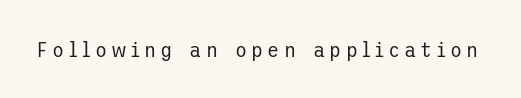
The image shows 22 px text type, upright; set not underlined.
